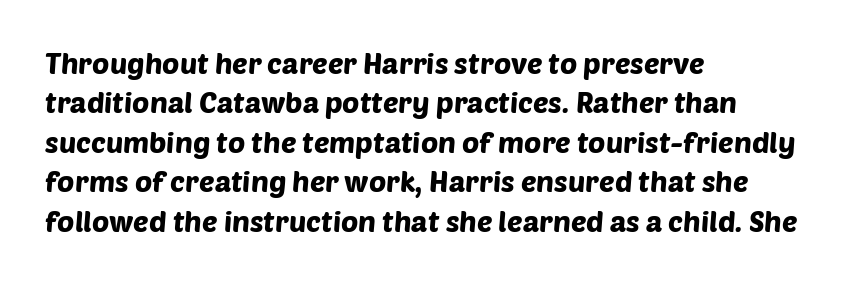
{"serif": "no", "width": "normal", "stroke_contrast": "low", "x_height": "large", "monospaced": "no", "underline": "no", "align": "left", "line_spacing": "normal", "line_spacing_ratio": 1.36, "letter_spacing": "normal", "letter_spacing_em": 0.0, "glyph_px": 29}
